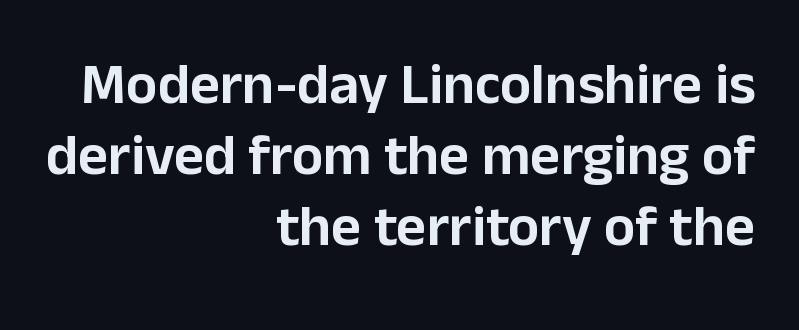
Q: Is the text italic (slanted)? A: No, it is upright.
Q: Is the typeface a serif or a sans-serif typeface? A: Sans-serif.
Q: Is the text underlined? A: No.
Q: How is the paragraph aligned? A: Right-aligned.
Q: Is the spacing between letters normal or unusually wide? A: Normal.
Q: Width (condensed, normal, or wide)? A: Normal.
Q: Stroke contrast? A: Low.
Q: x-height? A: Medium.
Q: Monospaced? A: No.
